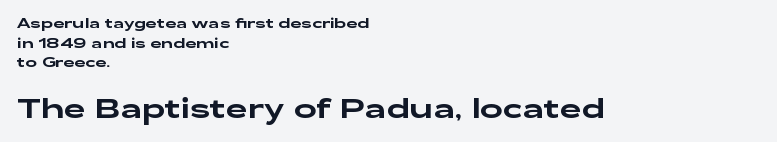
Check under the words: just untouched page. Upright lettering throughout. The type is set solid horizontally, with unmodified tracking. Does the bottom block carry the larger type? Yes, it does. Reading down the column, the eye jumps a familiar distance to each next line. Does the copy run flush right? No — it runs flush left.
